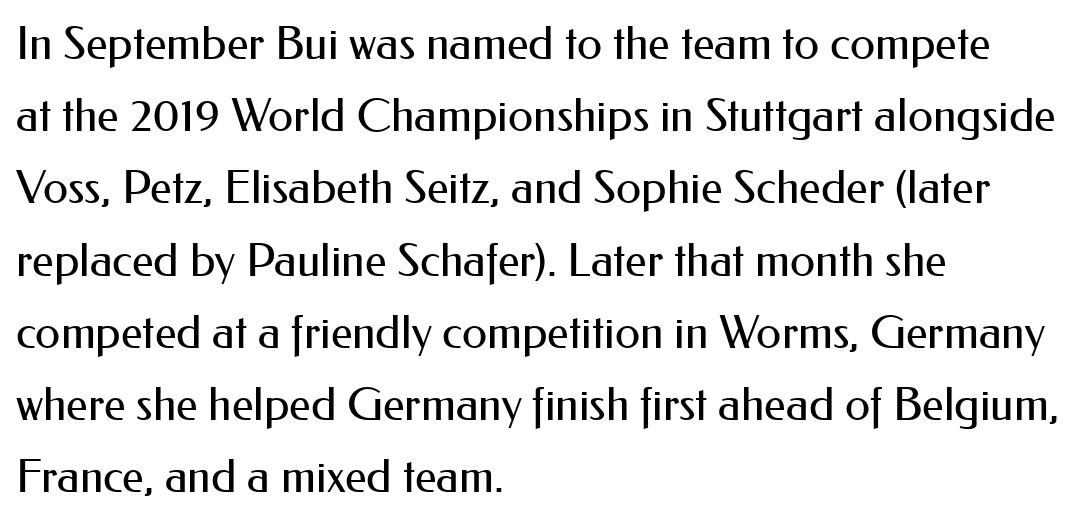
Q: Is the text bold? A: No.
Q: Is the text italic (slanted)? A: No, it is upright.
Q: Is the typeface a serif or a sans-serif typeface? A: Sans-serif.
Q: Is the text underlined? A: No.
Q: How is the paragraph aligned? A: Left-aligned.
Q: Is the spacing between letters normal or unusually wide? A: Normal.
Q: Is the spacing between lines tight, normal or loose? A: Normal.
Q: Width (condensed, normal, or wide)? A: Normal.
Q: Stroke contrast? A: Medium.
Q: x-height? A: Small.
Q: Monospaced? A: No.
